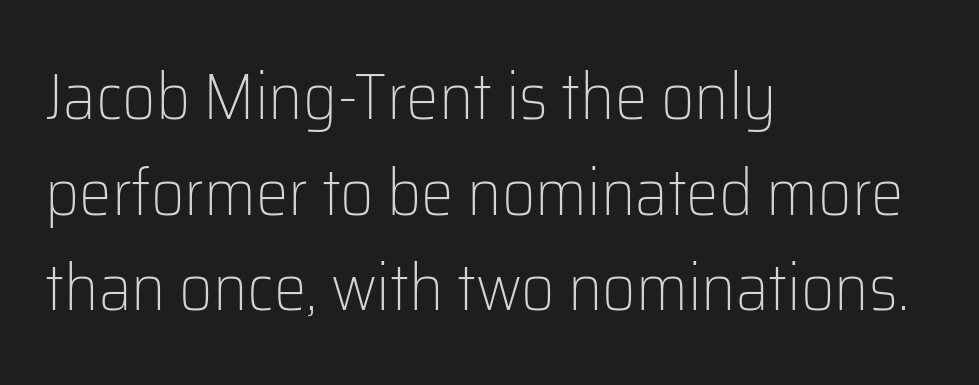
Vertical stems look standard width or narrower in stroke. The characters display no serif detailing; their extremities are plain. The text block is weighted toward the left margin, trailing off unevenly rightward. Descenders hang freely into open space. Line spacing here is normal.
